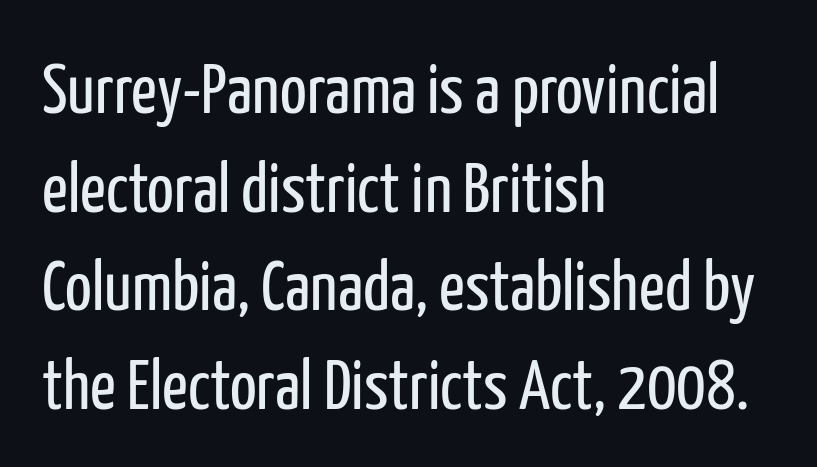
{"serif": "no", "italic": "no", "bold": "no", "weight": "regular", "width": "condensed", "stroke_contrast": "low", "x_height": "medium", "monospaced": "no", "underline": "no", "align": "left", "line_spacing": "normal", "line_spacing_ratio": 1.39, "letter_spacing": "normal", "letter_spacing_em": 0.0, "glyph_px": 71}
